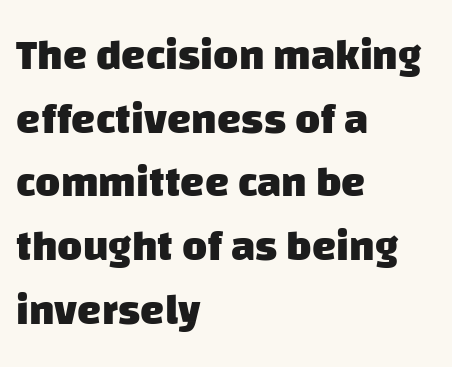
Q: Is the text bold? A: Yes.
Q: Is the typeface a serif or a sans-serif typeface? A: Sans-serif.
Q: Is the text underlined? A: No.
Q: How is the paragraph aligned? A: Left-aligned.
Q: Is the spacing between letters normal or unusually wide? A: Normal.
Q: Is the spacing between lines tight, normal or loose? A: Normal.
Q: Width (condensed, normal, or wide)? A: Normal.
Q: Stroke contrast? A: Low.
Q: x-height? A: Large.
Q: Monospaced? A: No.
